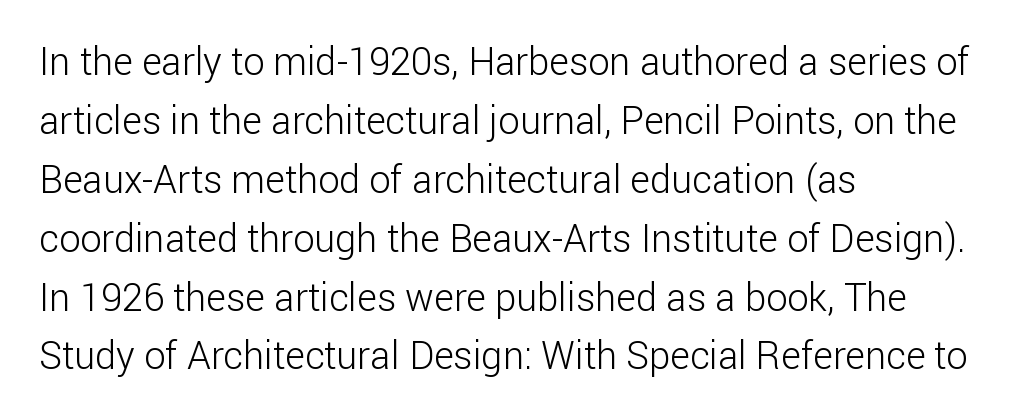
The image shows 38 px light sans-serif type, upright; set left-aligned, normal line spacing (1.55x), normal letter spacing, not underlined; low stroke contrast and a medium x-height.
